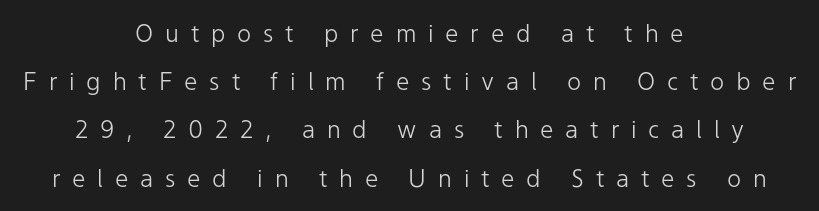
Q: Is the text bold? A: No.
Q: Is the text italic (slanted)? A: No, it is upright.
Q: Is the text underlined? A: No.
Q: How is the paragraph aligned? A: Centered.
Q: Is the spacing between letters normal or unusually wide? A: Unusually wide.
Q: Is the spacing between lines tight, normal or loose? A: Loose.
